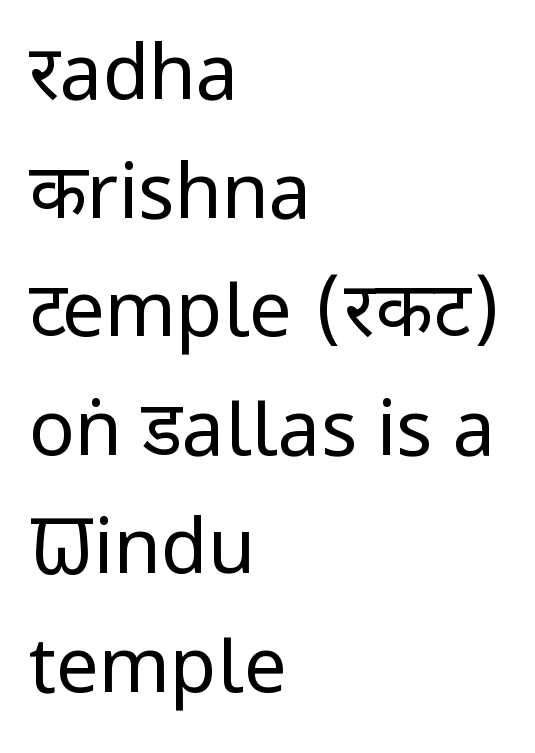
Words float on clear page, feet unadorned. No italicization has been applied; the sample stays upright. Heft: none added — not bold. Teacher's note: observe the even left margin — that is flush-left alignment. Notice how descenders clear the ascenders below comfortably — that's standard leading.
